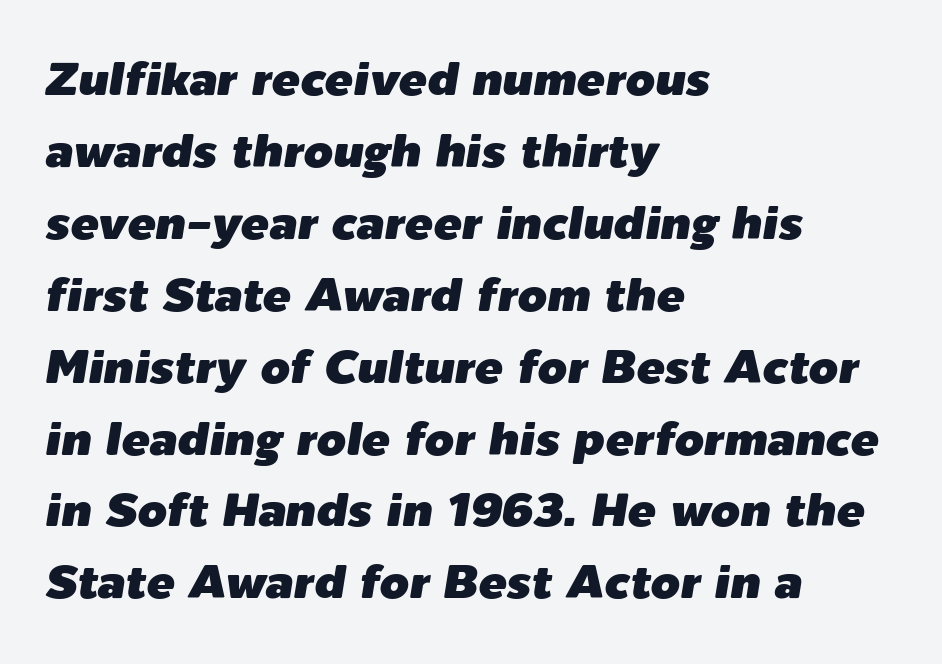
The image shows 47 px text type, italic (leaning right); set left-aligned, normal line spacing (1.53x), normal letter spacing, not underlined; low stroke contrast and a medium x-height.
